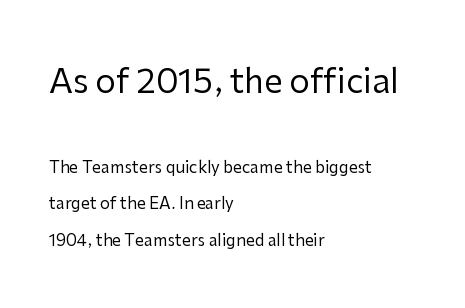
Widely set lines give the paragraph a tall, airy silhouette. Reading top to bottom, the characters get smaller at the block break. Is this a fixed-width face? No — the glyphs have proportional, varying widths. This is the regular roman posture of the typeface.
